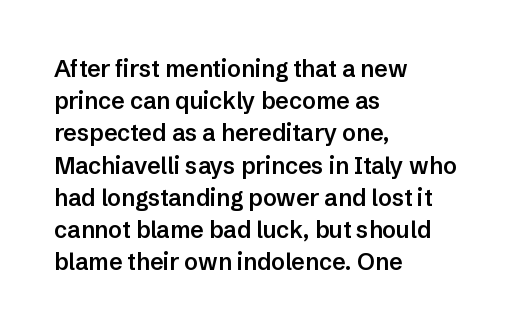
The foot of each line stays bare and open. Evenly set lines give the paragraph a standard silhouette. Left-aligned paragraph, ragged on the right. Does the lettering tilt? It doesn't — this is upright. The line texture is even and compact thanks to regular tracking.
